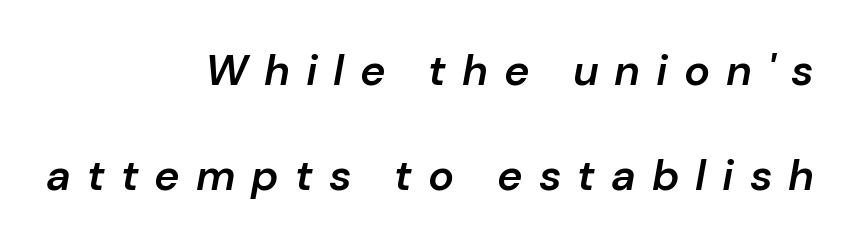
{"italic": "yes", "lean": "right", "slant_degrees": 10, "bold": "semi", "weight": "semibold", "width": "normal", "stroke_contrast": "low", "x_height": "medium", "monospaced": "no", "underline": "no", "align": "right", "line_spacing": "loose", "line_spacing_ratio": 2.45, "letter_spacing": "wide", "letter_spacing_em": 0.37, "glyph_px": 43}
